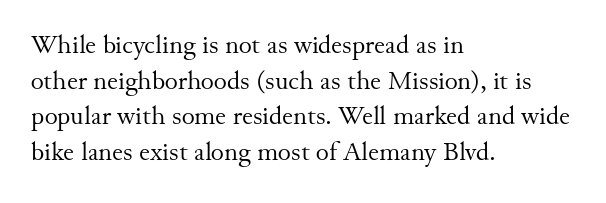
Q: Is the text bold? A: No.
Q: Is the text italic (slanted)? A: No, it is upright.
Q: Is the text underlined? A: No.
Q: How is the paragraph aligned? A: Left-aligned.
Q: Is the spacing between letters normal or unusually wide? A: Normal.
Q: Is the spacing between lines tight, normal or loose? A: Normal.
